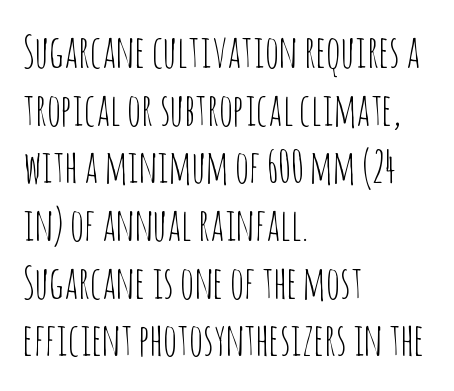
The image shows 44 px thin, condensed sans-serif type, upright; set left-aligned, normal line spacing (1.31x), normal letter spacing, not underlined; low stroke contrast and a large x-height.
